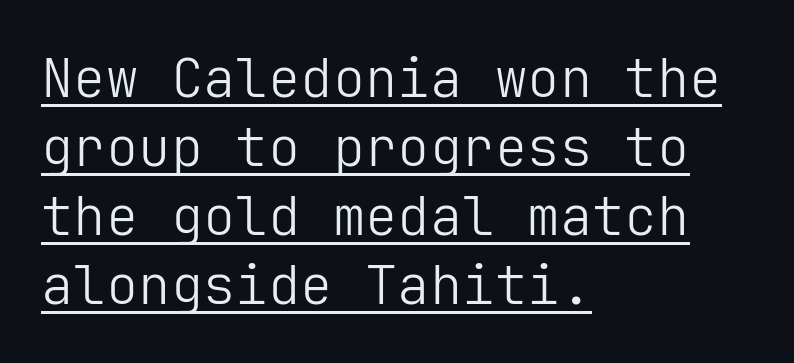
Are there feet on the stems? There aren't — it's a sans. The lines in this sample share a left origin and differ only in where they stop. A light-to-regular cut is what we see here. Look at the tracking — it's just the regular setting, nothing added. Vertically, the passage feels balanced, rows spaced as you'd expect.
